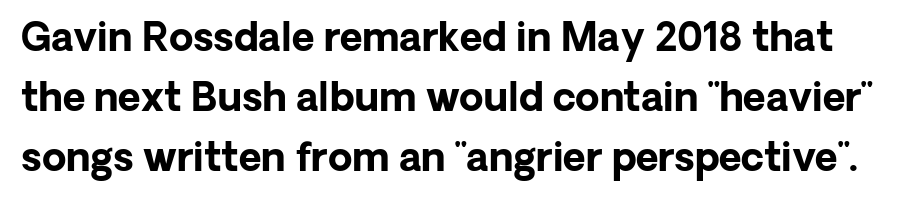
Q: Is the text bold? A: Yes.
Q: Is the text italic (slanted)? A: No, it is upright.
Q: Is the typeface a serif or a sans-serif typeface? A: Sans-serif.
Q: Is the text underlined? A: No.
Q: Is the spacing between letters normal or unusually wide? A: Normal.
Q: Is the spacing between lines tight, normal or loose? A: Normal.
Q: Width (condensed, normal, or wide)? A: Normal.
Q: Stroke contrast? A: Low.
Q: x-height? A: Medium.
Q: Monospaced? A: No.
